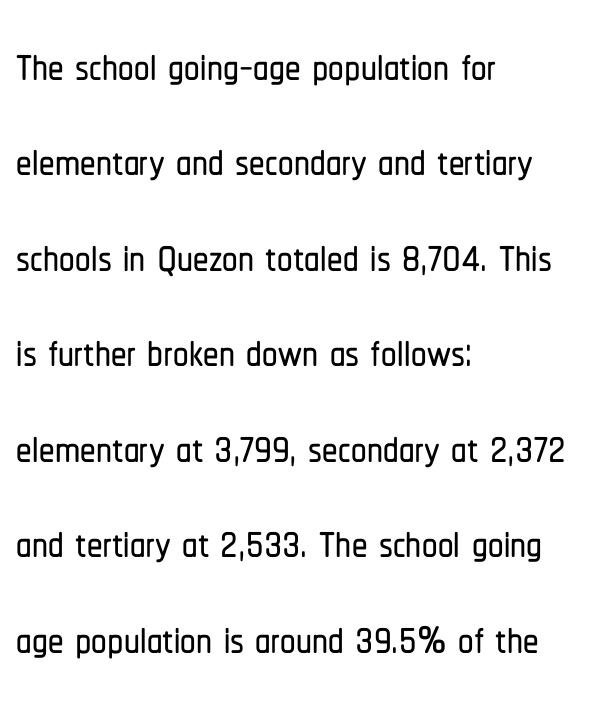
These lines keep a tight, regular rhythm from letter to letter. Words float on clear page, feet unadorned. Does the leading feel generous? No, just average. One-word summary of the alignment: left. Characters remain perfectly vertical along every line.
